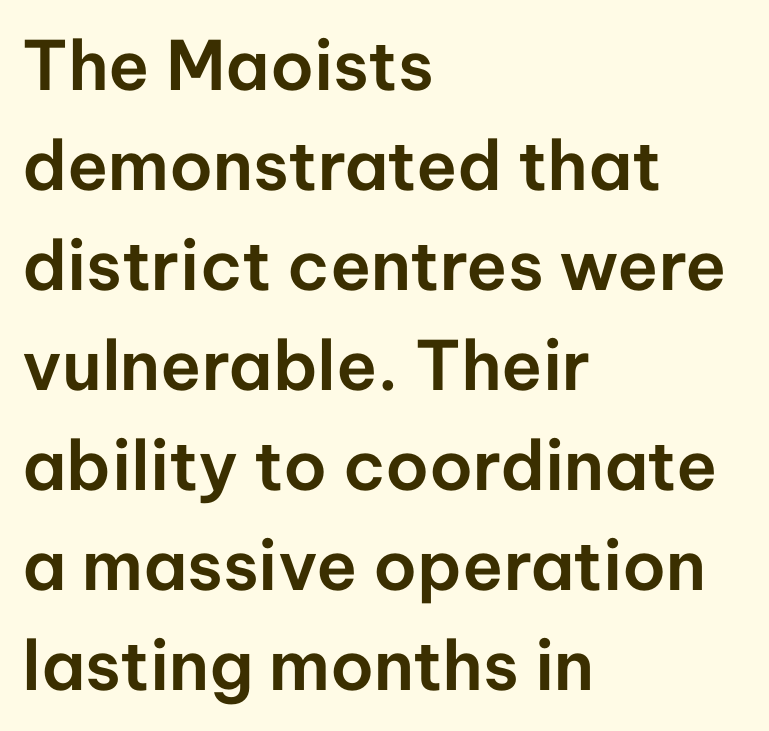
The area under the type is left untouched. Students, observe: this is what conventionally led text looks like. The passage is arranged the way most books set body copy — flush left. Default kerning and tracking; the words read as compact shapes. The passage shown is typed in a proportional face where columns would drift. This rendering employs a face without finishing strokes, i.e., a sans-serif.
